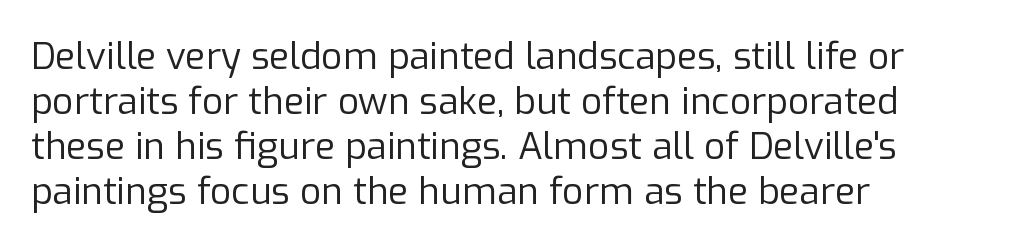
The image shows 37 px regular-weight sans-serif type, upright; set left-aligned, line spacing 1.22x, normal letter spacing, not underlined; low stroke contrast and a medium x-height.
